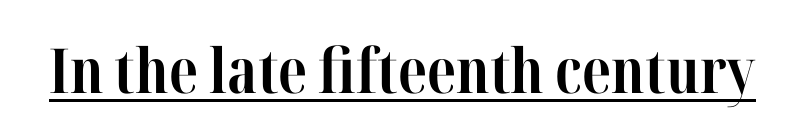
Every letter is thick-stroked: bold, no question. Tall strokes in this sample are plumb rather than angled. The type is set solid horizontally, with unmodified tracking. Here the designer chose a conventional face with non-uniform glyph widths. A rule runs beneath these lines of type.
